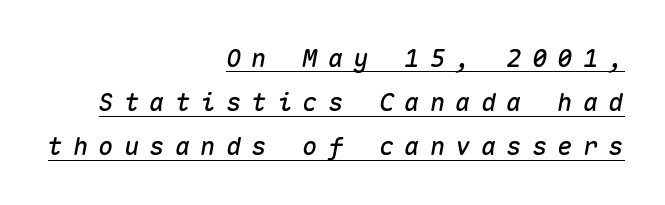
The image shows 25 px text type, italic (leaning right); set right-aligned, line spacing 1.77x, unusually wide letter spacing (+0.42 em), underlined.
